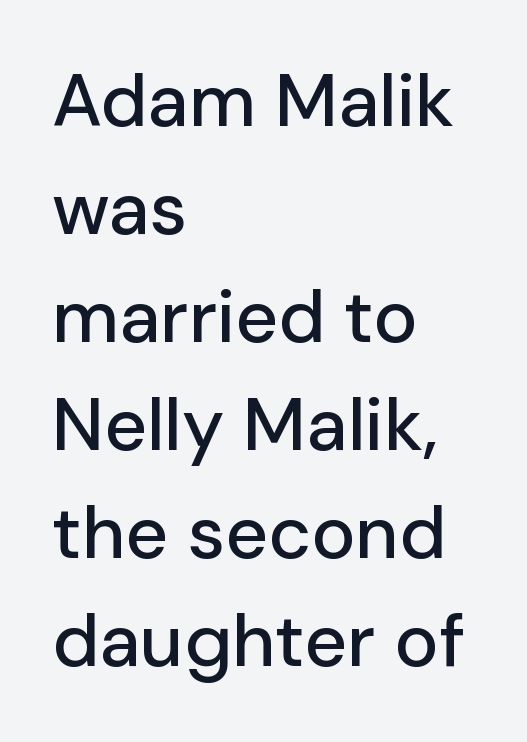
Compared with typical paragraphs, the rows here are spaced about the same. The letters stand straight up with perfectly vertical stems. The letters sit at their default tracking, neither squeezed nor spread. The gap between lines stays unmarked. The designer went with a sans here, leaving each stem footless. The ragged edge is on the right, which tells us the setting is flush left.
